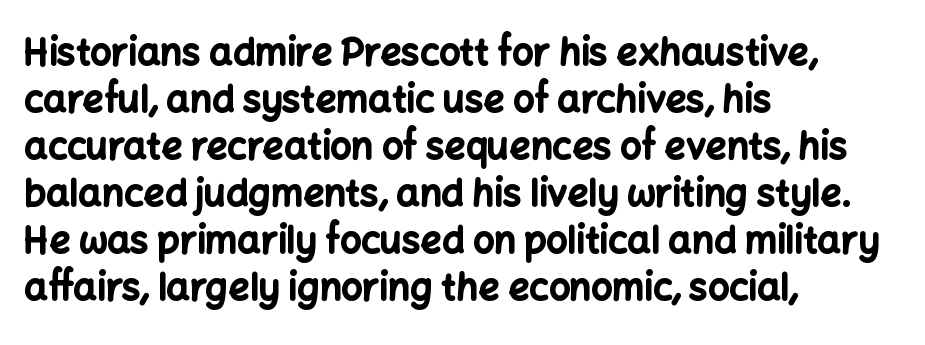
Q: Is the text bold? A: Yes.
Q: Is the text italic (slanted)? A: No, it is upright.
Q: Is the typeface a serif or a sans-serif typeface? A: Sans-serif.
Q: Is the text underlined? A: No.
Q: How is the paragraph aligned? A: Left-aligned.
Q: Is the spacing between letters normal or unusually wide? A: Normal.
Q: Is the spacing between lines tight, normal or loose? A: Normal.
Q: Width (condensed, normal, or wide)? A: Normal.
Q: Stroke contrast? A: Low.
Q: x-height? A: Medium.
Q: Monospaced? A: No.
